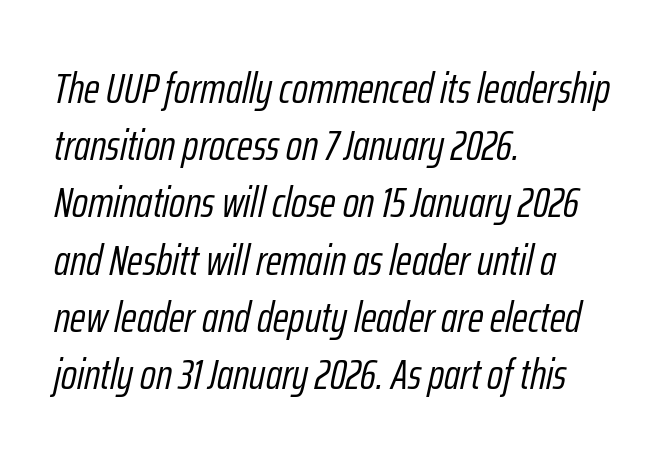
Q: Is the text bold? A: No.
Q: Is the text italic (slanted)? A: Yes, it leans right by about 12 degrees.
Q: Is the text underlined? A: No.
Q: How is the paragraph aligned? A: Left-aligned.
Q: Is the spacing between letters normal or unusually wide? A: Normal.
Q: Is the spacing between lines tight, normal or loose? A: Normal.
Q: Width (condensed, normal, or wide)? A: Condensed.
Q: Stroke contrast? A: Low.
Q: x-height? A: Medium.
Q: Monospaced? A: No.
